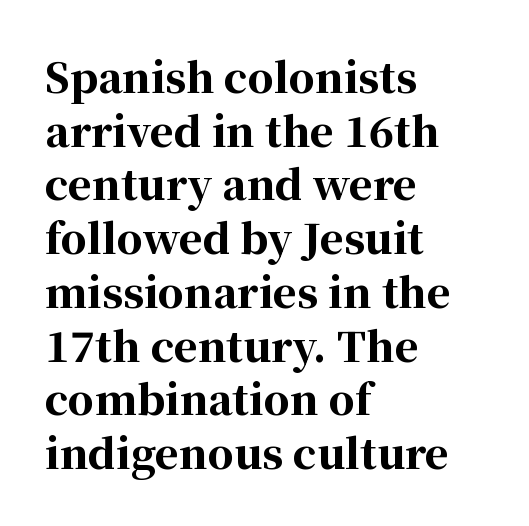
The letters advance in unequal steps, a hallmark of proportional type. The block of text has a typical density, with ordinary space between rows. Quick note: underline off. Is this a sans? No — the strokes have serifs. Posture: straight, roman, zero tilt. Does extra space separate the letters? No, they use regular spacing.
